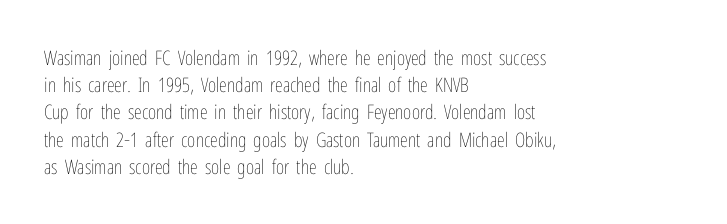
The image shows 20 px text type, upright; set left-aligned, normal line spacing (1.36x), normal letter spacing, not underlined.
